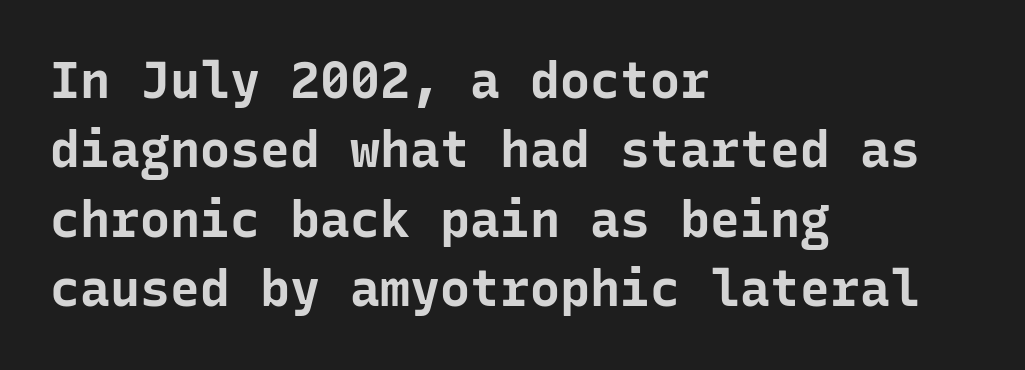
Casual observation: everything's shoved over to the left. A sans-serif font was chosen for this passage. The lettering stays uniformly vertical, giving the passage a roman look. Summary of vertical rhythm: regular, with standard interline spacing. Fixed-width glyphs throughout — classic coding-font behaviour. The sample has been set heavy, in full bold.
